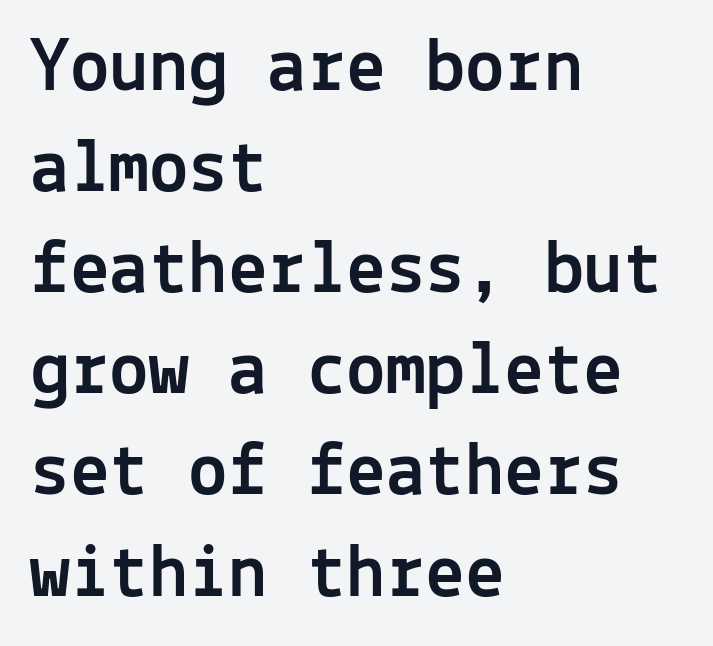
Notice how descenders clear the ascenders below comfortably — that's standard leading. If you drew a line through each stem, it would be perfectly vertical. Honestly, there is no underline to notice here at all. Glyph-to-glyph distance matches everyday printed text. The characters display no serif detailing; their extremities are plain.
